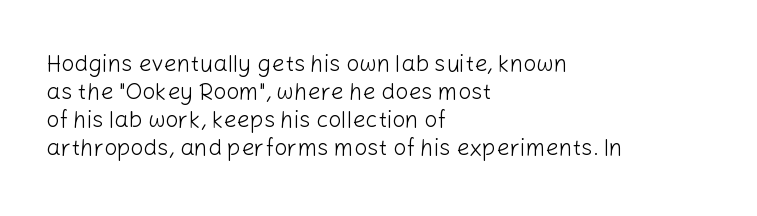
Q: Is the text bold? A: No.
Q: Is the text italic (slanted)? A: No, it is upright.
Q: Is the text underlined? A: No.
Q: How is the paragraph aligned? A: Left-aligned.
Q: Is the spacing between letters normal or unusually wide? A: Normal.
